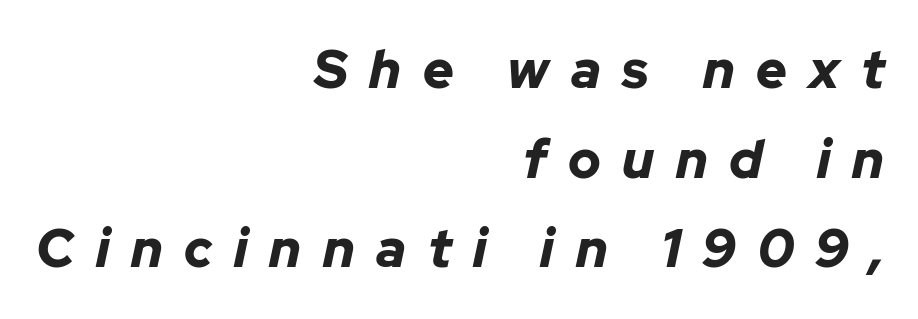
{"italic": "yes", "lean": "right", "slant_degrees": 12, "bold": "yes", "weight": "bold", "width": "normal", "stroke_contrast": "low", "x_height": "medium", "monospaced": "no", "underline": "no", "align": "right", "line_spacing": "normal", "line_spacing_ratio": 1.69, "letter_spacing": "wide", "letter_spacing_em": 0.41, "glyph_px": 53}
